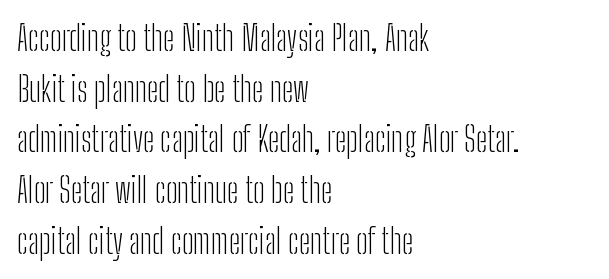
Q: Is the text bold? A: No.
Q: Is the text italic (slanted)? A: No, it is upright.
Q: Is the typeface a serif or a sans-serif typeface? A: Sans-serif.
Q: Is the text underlined? A: No.
Q: How is the paragraph aligned? A: Left-aligned.
Q: Is the spacing between letters normal or unusually wide? A: Normal.
Q: Is the spacing between lines tight, normal or loose? A: Normal.
Q: Width (condensed, normal, or wide)? A: Condensed.
Q: Stroke contrast? A: Low.
Q: x-height? A: Medium.
Q: Monospaced? A: No.
